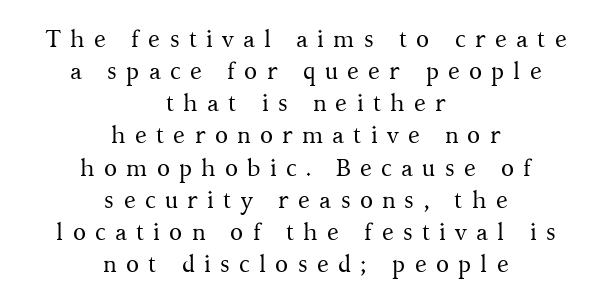
The image shows 24 px text type, upright; set centered, normal line spacing (1.34x), unusually wide letter spacing (+0.38 em), not underlined.
